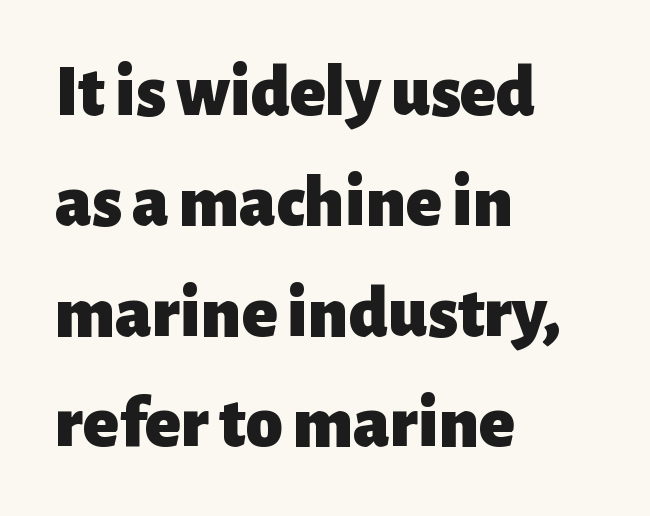
The image shows 74 px heavy sans-serif type, upright; set left-aligned, normal line spacing (1.49x), normal letter spacing, not underlined; low stroke contrast and a medium x-height.
